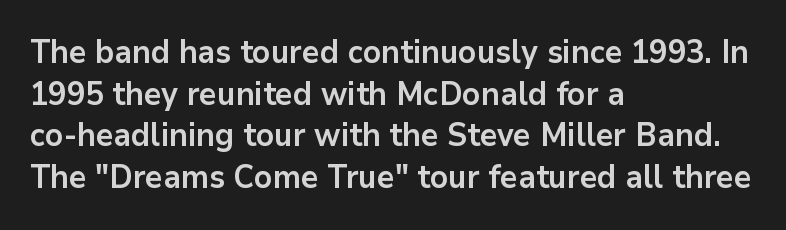
{"serif": "no", "italic": "no", "bold": "yes", "weight": "bold", "width": "normal", "stroke_contrast": "low", "x_height": "medium", "monospaced": "no", "underline": "no", "align": "left", "line_spacing": "normal", "line_spacing_ratio": 1.3, "letter_spacing": "normal", "letter_spacing_em": 0.0, "glyph_px": 32}
